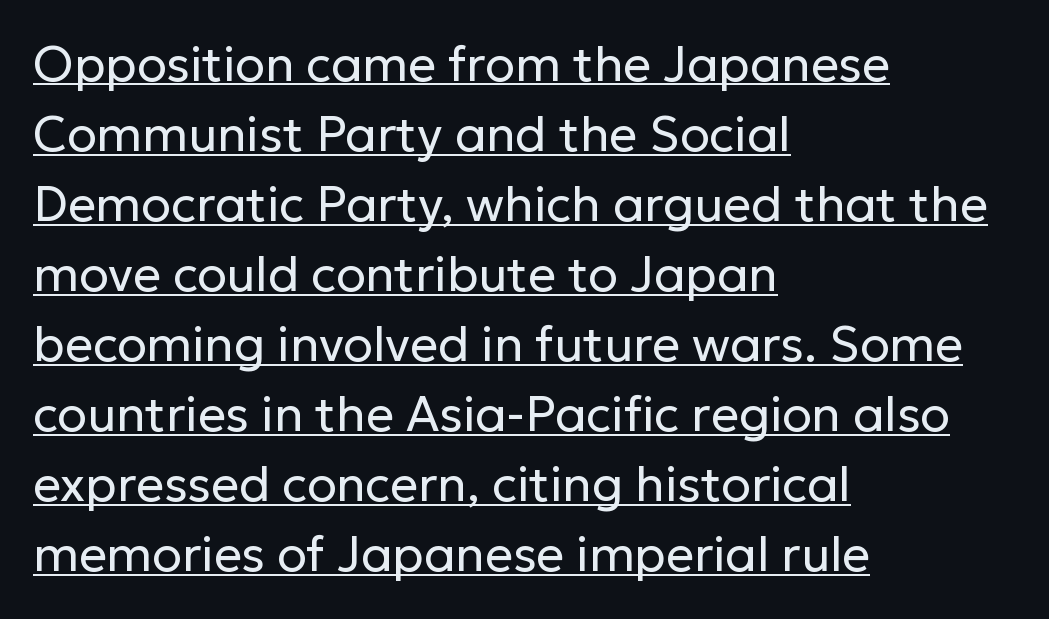
Q: Is the text bold? A: No.
Q: Is the text italic (slanted)? A: No, it is upright.
Q: Is the typeface a serif or a sans-serif typeface? A: Sans-serif.
Q: Is the text underlined? A: Yes.
Q: How is the paragraph aligned? A: Left-aligned.
Q: Is the spacing between letters normal or unusually wide? A: Normal.
Q: Is the spacing between lines tight, normal or loose? A: Normal.
Q: Width (condensed, normal, or wide)? A: Normal.
Q: Stroke contrast? A: Low.
Q: x-height? A: Medium.
Q: Monospaced? A: No.
